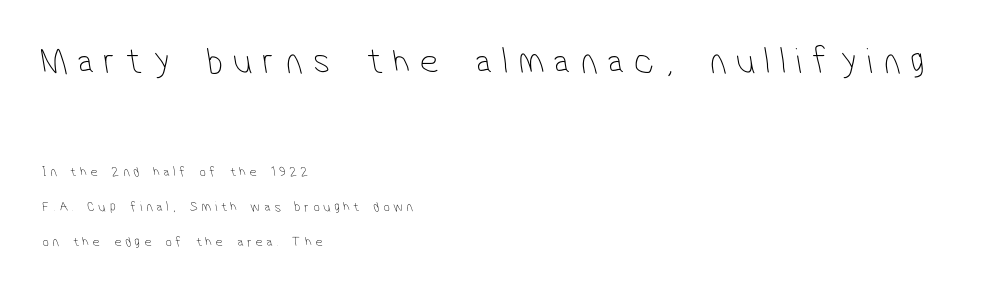
Q: Is the text bold? A: No.
Q: Is the typeface a serif or a sans-serif typeface? A: Sans-serif.
Q: Is the text underlined? A: No.
Q: How is the paragraph aligned? A: Left-aligned.
Q: Is the spacing between letters normal or unusually wide? A: Unusually wide.
Q: Is the spacing between lines tight, normal or loose? A: Loose.
Q: Which block of text is set in a larger size, the first (top) or the second (bottom)? A: The first (top) one.
Q: Width (condensed, normal, or wide)? A: Condensed.
Q: Stroke contrast? A: Low.
Q: x-height? A: Medium.
Q: Monospaced? A: No.
